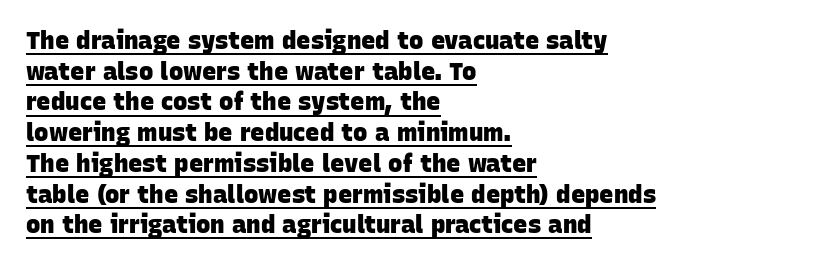
{"bold": "yes", "underline": "yes", "align": "left", "line_spacing": "normal", "line_spacing_ratio": 1.28, "letter_spacing": "normal", "letter_spacing_em": 0.0, "glyph_px": 24}
